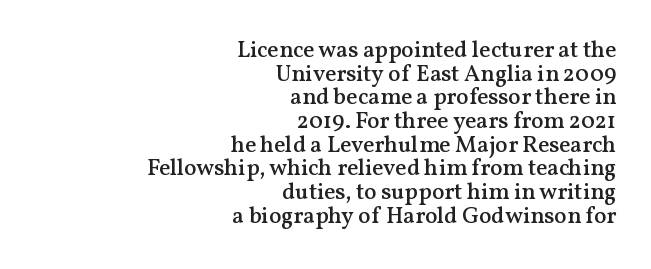
{"italic": "no", "bold": "semi", "underline": "no", "align": "right", "line_spacing": "tight", "line_spacing_ratio": 1.03, "letter_spacing": "normal", "letter_spacing_em": 0.0, "glyph_px": 23}
